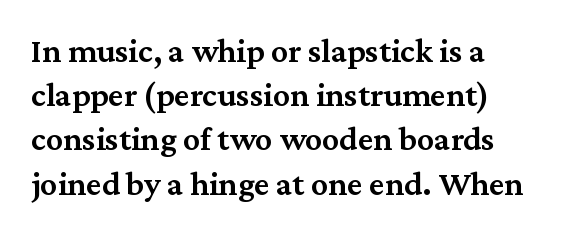
Do the characters align in a grid? No, the font is proportional. These lines sit exactly where default settings would place them. Beneath every word, the page is bare. The face used here is a semibold: visibly heavier than regular, lighter than bold. No extra tracking has been applied to these lines. The typeface chosen for these lines features serifs.
